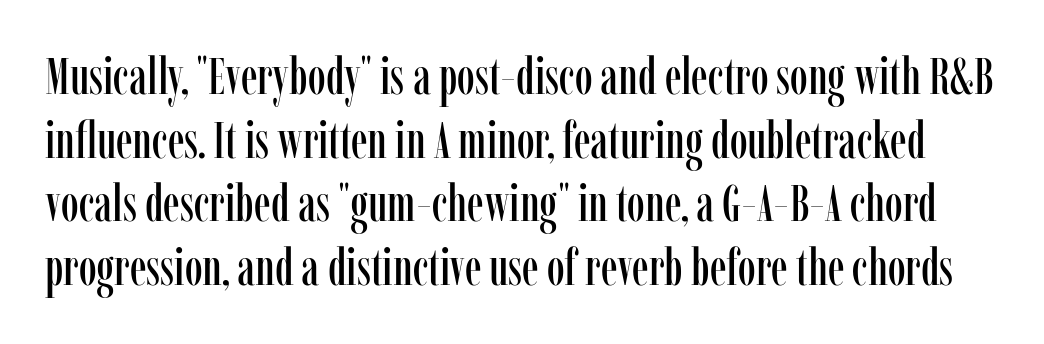
The image shows 51 px condensed serif type, upright; set normal line spacing (1.25x), normal letter spacing, not underlined; low stroke contrast and a medium x-height.
